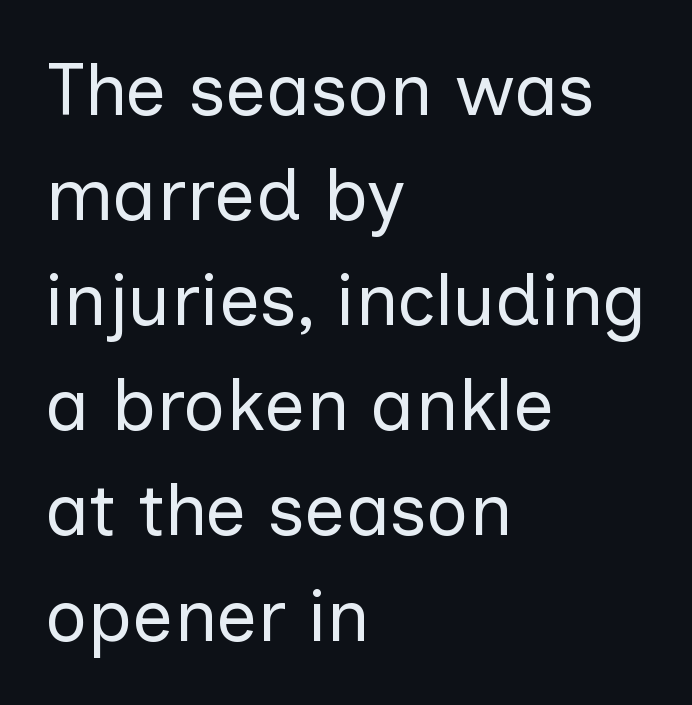
Q: Is the text bold? A: No.
Q: Is the text italic (slanted)? A: No, it is upright.
Q: Is the typeface a serif or a sans-serif typeface? A: Sans-serif.
Q: Is the text underlined? A: No.
Q: How is the paragraph aligned? A: Left-aligned.
Q: Is the spacing between letters normal or unusually wide? A: Normal.
Q: Is the spacing between lines tight, normal or loose? A: Normal.
Q: Width (condensed, normal, or wide)? A: Normal.
Q: Stroke contrast? A: Low.
Q: x-height? A: Medium.
Q: Monospaced? A: No.
